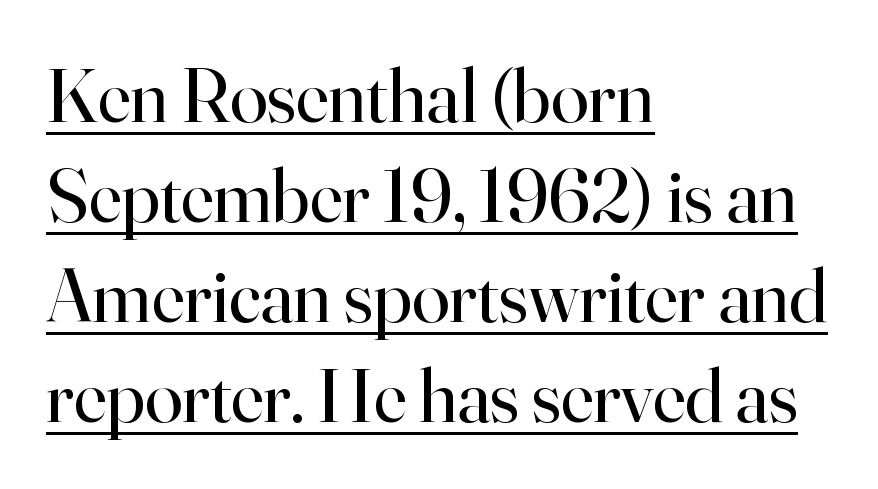
Q: Is the text bold? A: No.
Q: Is the text italic (slanted)? A: No, it is upright.
Q: Is the typeface a serif or a sans-serif typeface? A: Serif.
Q: Is the text underlined? A: Yes.
Q: How is the paragraph aligned? A: Left-aligned.
Q: Is the spacing between letters normal or unusually wide? A: Normal.
Q: Is the spacing between lines tight, normal or loose? A: Normal.
Q: Width (condensed, normal, or wide)? A: Normal.
Q: Stroke contrast? A: High.
Q: x-height? A: Small.
Q: Monospaced? A: No.
